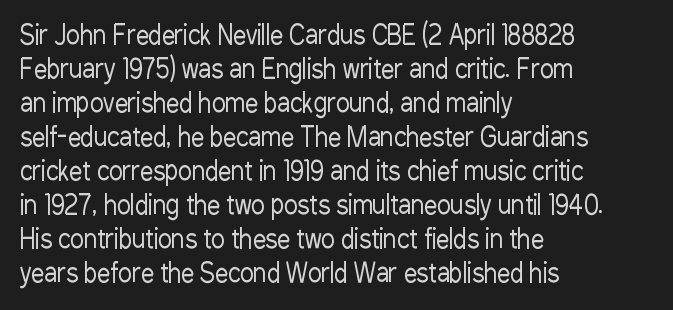
Q: Is the text bold? A: No.
Q: Is the text italic (slanted)? A: No, it is upright.
Q: Is the text underlined? A: No.
Q: How is the paragraph aligned? A: Left-aligned.
Q: Is the spacing between letters normal or unusually wide? A: Normal.
Q: Is the spacing between lines tight, normal or loose? A: Normal.
